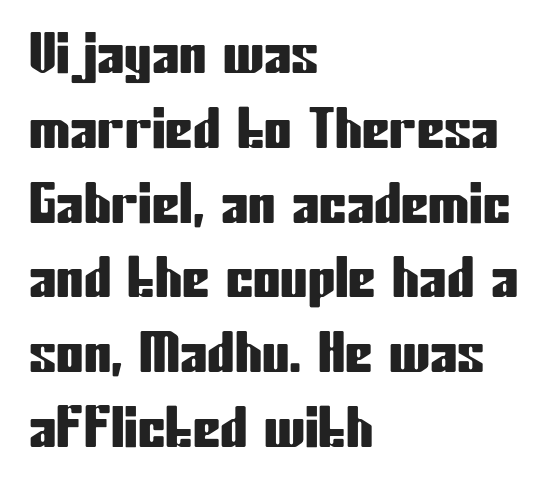
The words here are not underlined. Horizontal alignment here is leftward, the default for most running prose. Serifs: no, the terminals of the letterforms are clean. Each new line begins a customary step beneath the previous one. Note the varied advance widths — an 'i' is clearly narrower than an 'm'. The type sits square on the baseline with zero lean.
